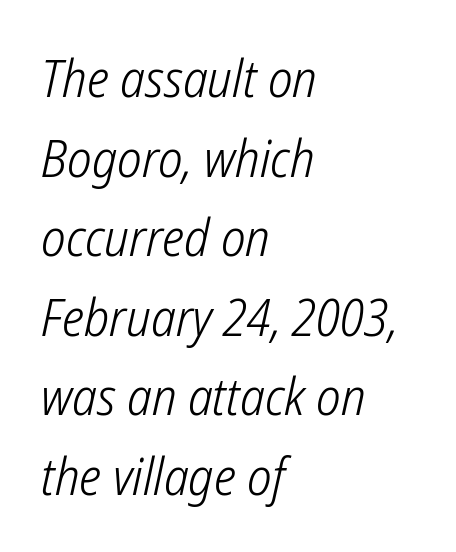
Q: Is the text bold? A: No.
Q: Is the typeface a serif or a sans-serif typeface? A: Sans-serif.
Q: Is the text underlined? A: No.
Q: How is the paragraph aligned? A: Left-aligned.
Q: Is the spacing between letters normal or unusually wide? A: Normal.
Q: Is the spacing between lines tight, normal or loose? A: Normal.
Q: Width (condensed, normal, or wide)? A: Condensed.
Q: Stroke contrast? A: Low.
Q: x-height? A: Medium.
Q: Monospaced? A: No.
